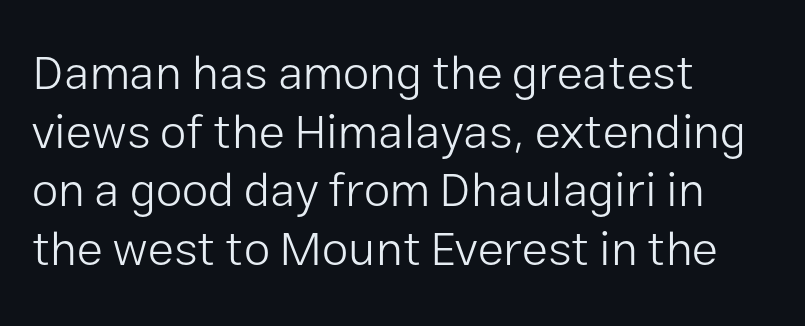
Short note: letters normally spaced. The passage shown is not bold in any degree. Looks like regular typesetting: each glyph gets only the width it needs. A typesetter would label this face a sans.
